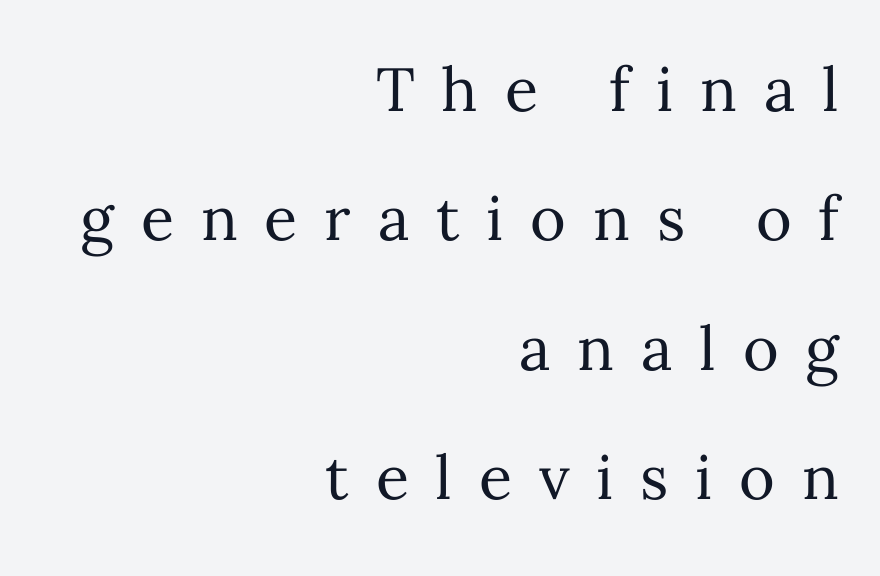
{"italic": "no", "bold": "no", "weight": "regular", "width": "normal", "stroke_contrast": "medium", "x_height": "medium", "monospaced": "no", "underline": "no", "align": "right", "line_spacing": "loose", "line_spacing_ratio": 2.12, "letter_spacing": "wide", "letter_spacing_em": 0.44, "glyph_px": 61}
